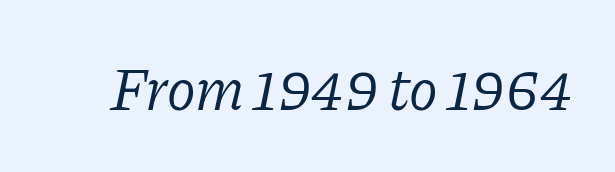
{"serif": "yes", "italic": "yes", "lean": "right", "slant_degrees": 11, "bold": "no", "weight": "light", "width": "normal", "stroke_contrast": "low", "x_height": "medium", "monospaced": "no", "underline": "no", "letter_spacing": "normal", "letter_spacing_em": 0.0, "glyph_px": 60}
